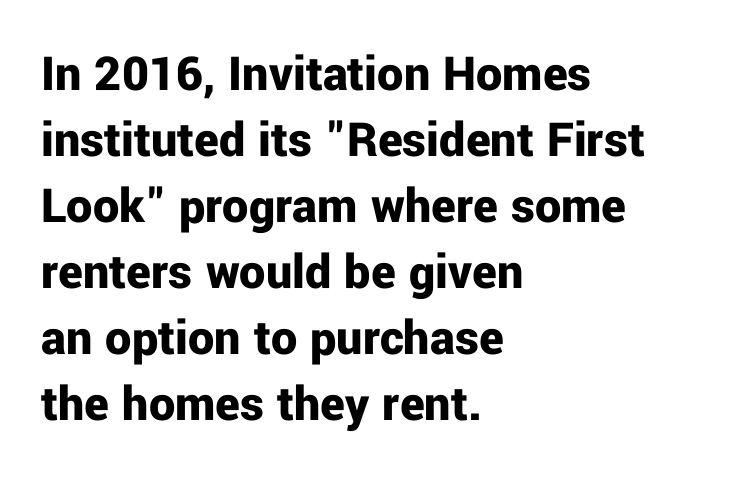
The image shows 52 px bold sans-serif type, upright; set left-aligned, normal line spacing (1.27x), normal letter spacing, not underlined; low stroke contrast and a medium x-height.
